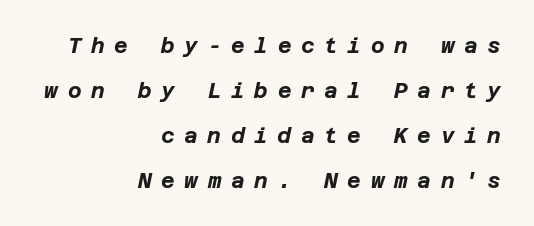
Underline: absent. Weight: bold. Horizontal bands of white between lines are thick stripes. A typesetter would mark this as italic. Characters follow at a spacing far wider than the type designer built in. The lines in this sample share a right terminus and differ only in where they begin.
